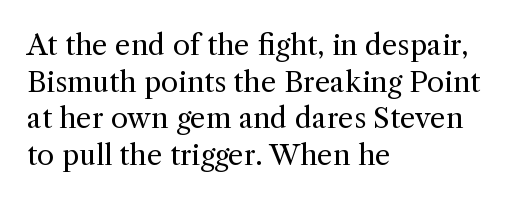
Q: Is the text bold? A: No.
Q: Is the text italic (slanted)? A: No, it is upright.
Q: Is the typeface a serif or a sans-serif typeface? A: Serif.
Q: Is the text underlined? A: No.
Q: How is the paragraph aligned? A: Left-aligned.
Q: Is the spacing between letters normal or unusually wide? A: Normal.
Q: Is the spacing between lines tight, normal or loose? A: Normal.
Q: Width (condensed, normal, or wide)? A: Normal.
Q: x-height? A: Medium.
Q: Monospaced? A: No.
